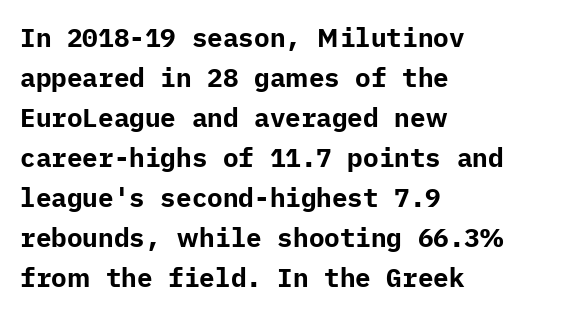
{"italic": "no", "bold": "yes", "underline": "no", "align": "left", "line_spacing": "normal", "line_spacing_ratio": 1.54, "letter_spacing": "normal", "letter_spacing_em": 0.0, "glyph_px": 26}
